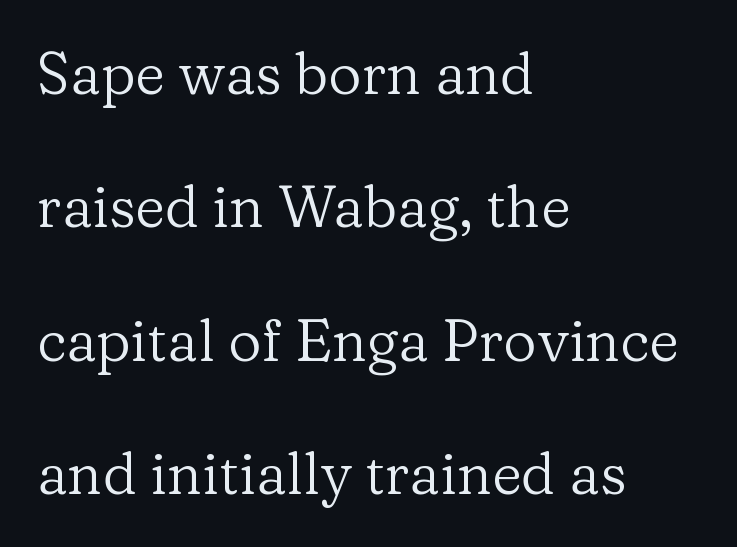
Q: Is the text bold? A: No.
Q: Is the text italic (slanted)? A: No, it is upright.
Q: Is the typeface a serif or a sans-serif typeface? A: Serif.
Q: Is the text underlined? A: No.
Q: How is the paragraph aligned? A: Left-aligned.
Q: Is the spacing between letters normal or unusually wide? A: Normal.
Q: Is the spacing between lines tight, normal or loose? A: Loose.
Q: Width (condensed, normal, or wide)? A: Normal.
Q: Stroke contrast? A: Low.
Q: x-height? A: Medium.
Q: Monospaced? A: No.
